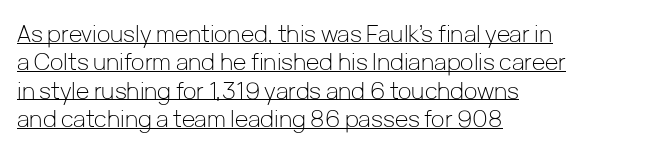
{"italic": "no", "bold": "no", "underline": "yes", "align": "left", "line_spacing_ratio": 1.23, "letter_spacing": "normal", "letter_spacing_em": 0.0, "glyph_px": 23}
